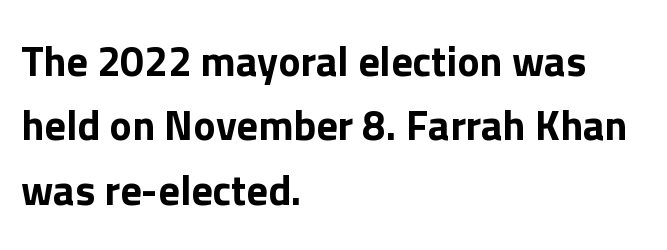
The image shows 42 px sans-serif type, upright; set left-aligned, normal line spacing (1.53x), normal letter spacing, not underlined; low stroke contrast and a medium x-height.
